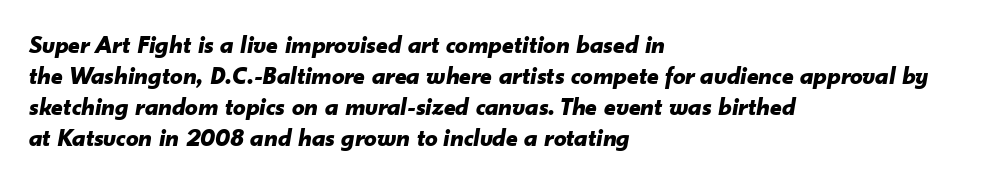
You'd pick this weight for a headline — it's a proper bold. Descender tails drop into unmarked territory. Compared with ordinary roman type, these characters are visibly tilted. Is the block centered? No — it sits flush against the left margin.
